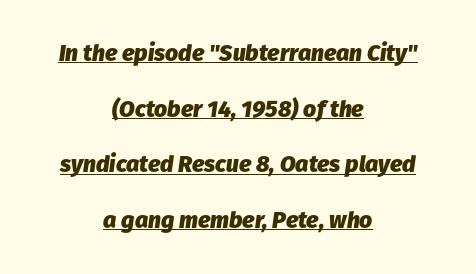
The image shows 23 px bold type, italic (leaning right); set centered, loose line spacing (2.42x), normal letter spacing, underlined.
